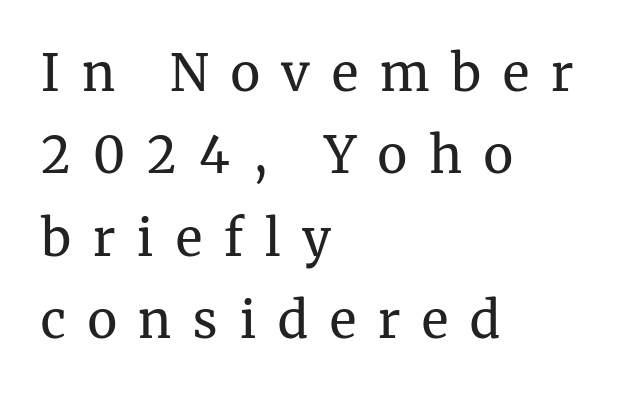
Q: Is the text bold? A: No.
Q: Is the text italic (slanted)? A: No, it is upright.
Q: Is the typeface a serif or a sans-serif typeface? A: Serif.
Q: Is the text underlined? A: No.
Q: How is the paragraph aligned? A: Left-aligned.
Q: Is the spacing between letters normal or unusually wide? A: Unusually wide.
Q: Is the spacing between lines tight, normal or loose? A: Normal.
Q: Width (condensed, normal, or wide)? A: Normal.
Q: Stroke contrast? A: Medium.
Q: x-height? A: Medium.
Q: Monospaced? A: No.
